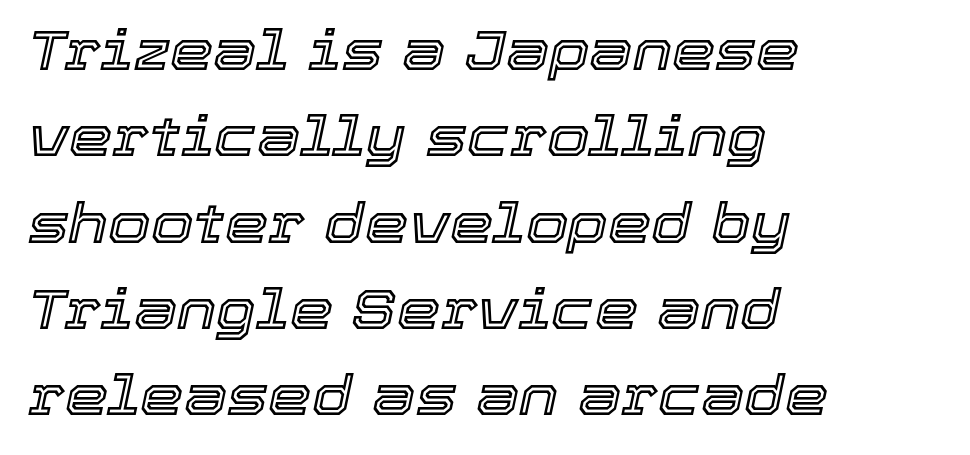
Look at the tracking — it's just the regular setting, nothing added. This block has exactly the height ordinary leading produces. Clear beneath every line of the passage. Horizontally, the lines are justified to the leading edge only. Posture: slanted.
